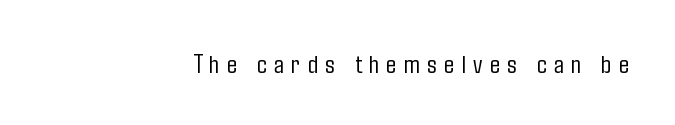
The image shows 27 px text type, upright; set right-aligned, unusually wide letter spacing (+0.27 em), not underlined.
